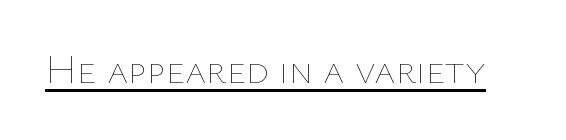
What stands out about the letter spacing? Nothing — it is the standard amount. Quick note: not italic, upright. The face used here is proportionally spaced, like ordinary book or web type. Ink coverage per letter is moderate at most. A typographer would call this underscored text.
